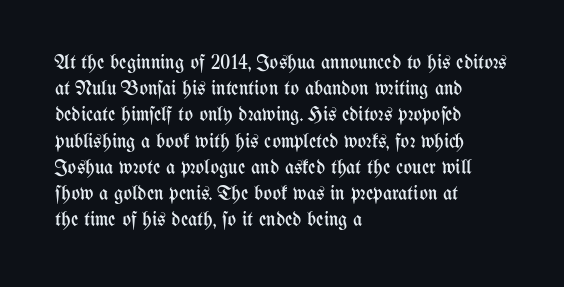
Q: Is the text bold? A: No.
Q: Is the text italic (slanted)? A: No, it is upright.
Q: Is the text underlined? A: No.
Q: How is the paragraph aligned? A: Left-aligned.
Q: Is the spacing between letters normal or unusually wide? A: Normal.
Q: Is the spacing between lines tight, normal or loose? A: Normal.
